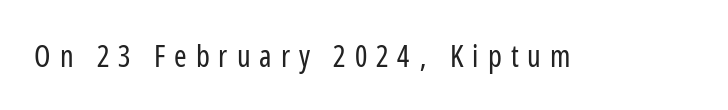
Q: Is the text bold? A: No.
Q: Is the text italic (slanted)? A: No, it is upright.
Q: Is the typeface a serif or a sans-serif typeface? A: Sans-serif.
Q: Is the text underlined? A: No.
Q: Is the spacing between letters normal or unusually wide? A: Unusually wide.
Q: Width (condensed, normal, or wide)? A: Condensed.
Q: Stroke contrast? A: Low.
Q: x-height? A: Medium.
Q: Monospaced? A: No.
